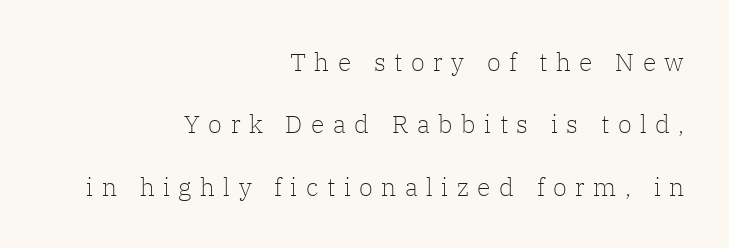
Someone cranked the tracking dial way up on this one. Does the leading feel generous? Absolutely, it's lavish. Line endings align vertically; line beginnings do not. The weight tops out at a normal text grade.
